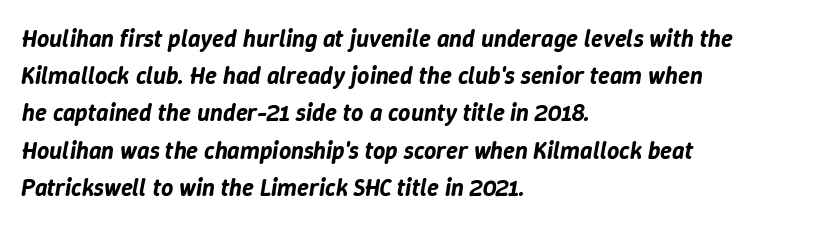
The ragged edge is on the right, which tells us the setting is flush left. Notice how the stems are inclined rather than vertical — that's the hallmark of italics. The specimen omits any rule beneath the text block's lines. Look at the tracking — it's just the regular setting, nothing added.
